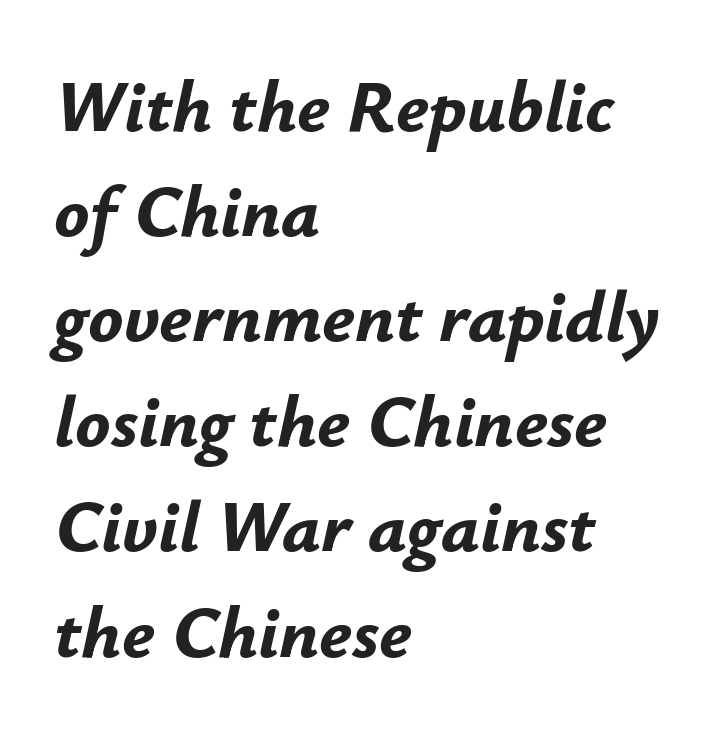
The image shows 73 px bold type, italic (leaning right); set left-aligned, normal line spacing (1.44x), normal letter spacing, not underlined; low stroke contrast and a small x-height.
